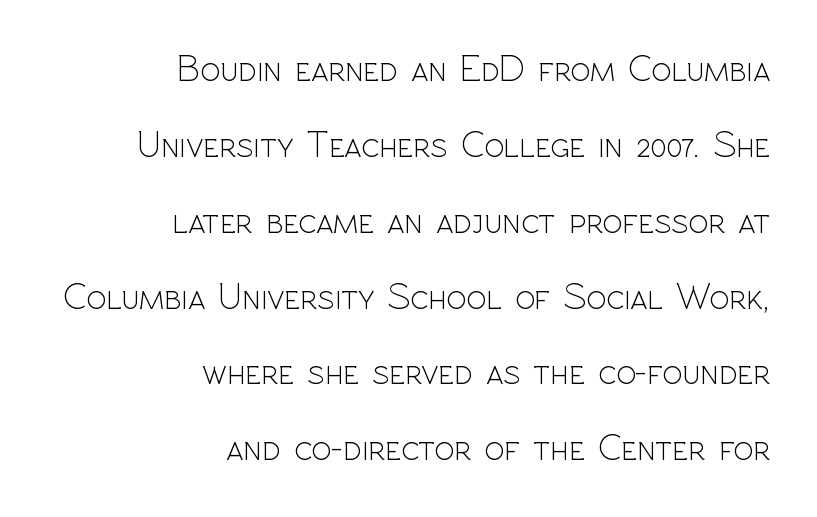
The rendering uses natural spacing where letterforms have individual widths. This rendering uses right alignment, leaving the left contour irregular. The horizontal fit of the characters is conventional and even. Vertical strokes here are truly vertical.
